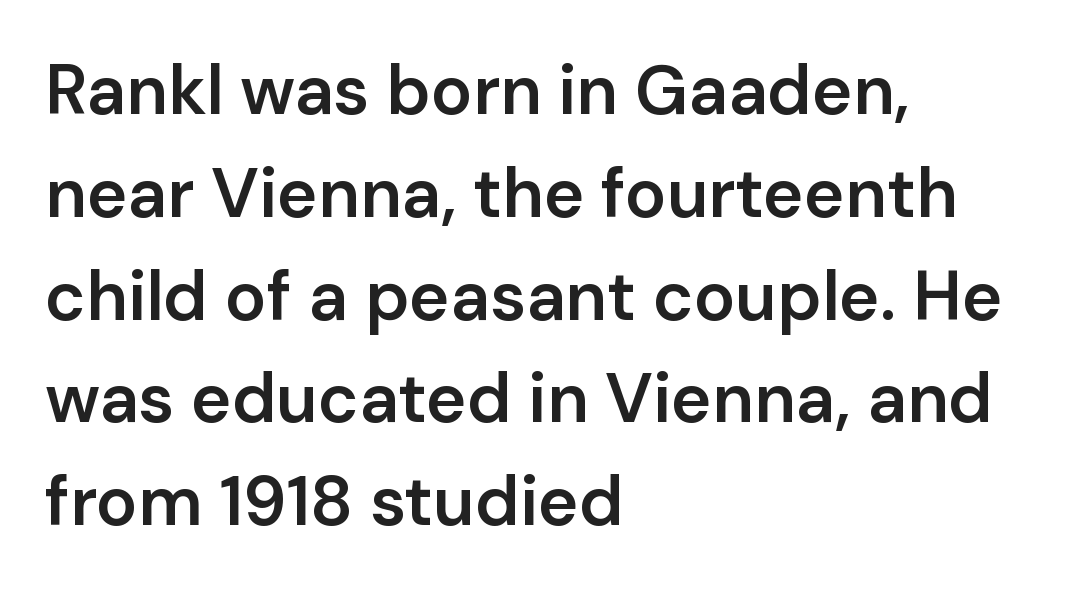
Q: Is the text bold? A: Semi-bold.
Q: Is the text italic (slanted)? A: No, it is upright.
Q: Is the typeface a serif or a sans-serif typeface? A: Sans-serif.
Q: Is the text underlined? A: No.
Q: How is the paragraph aligned? A: Left-aligned.
Q: Is the spacing between letters normal or unusually wide? A: Normal.
Q: Is the spacing between lines tight, normal or loose? A: Normal.
Q: Width (condensed, normal, or wide)? A: Normal.
Q: Stroke contrast? A: Low.
Q: x-height? A: Medium.
Q: Monospaced? A: No.
